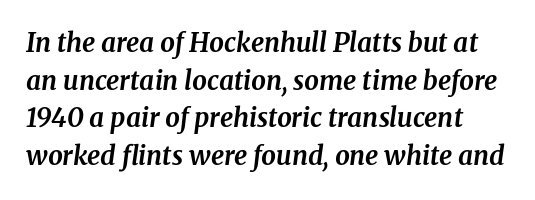
{"italic": "yes", "lean": "right", "slant_degrees": 8, "bold": "yes", "underline": "no", "line_spacing": "normal", "line_spacing_ratio": 1.45, "letter_spacing": "normal", "letter_spacing_em": 0.0, "glyph_px": 26}
